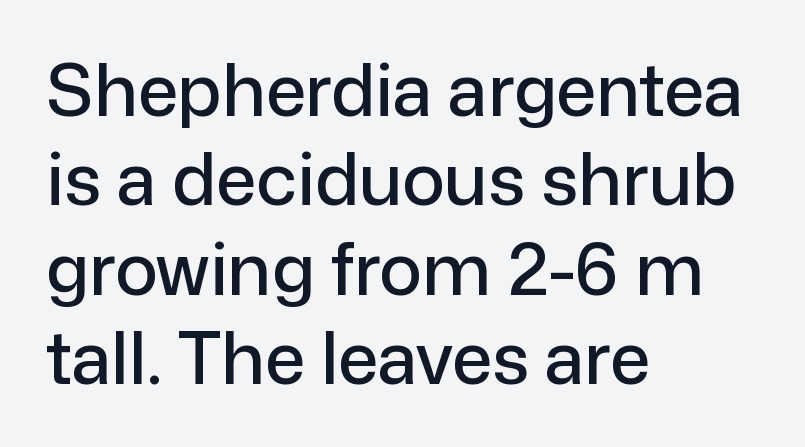
The image shows 72 px sans-serif type, upright; set left-aligned, line spacing 1.24x, normal letter spacing, not underlined; low stroke contrast and a medium x-height.
